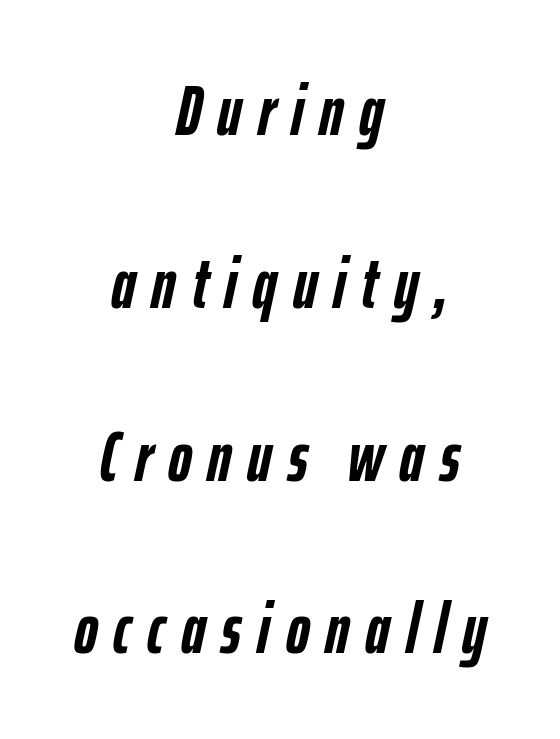
The type is letterspaced generously, with wide tracking. Do the characters align in a grid? No, the font is proportional. Characters are canted at an angle relative to the baseline's perpendicular. In terms of leading, this rendering errs on the spacious side. Where is the straight margin? There isn't one; the lines are centered.
